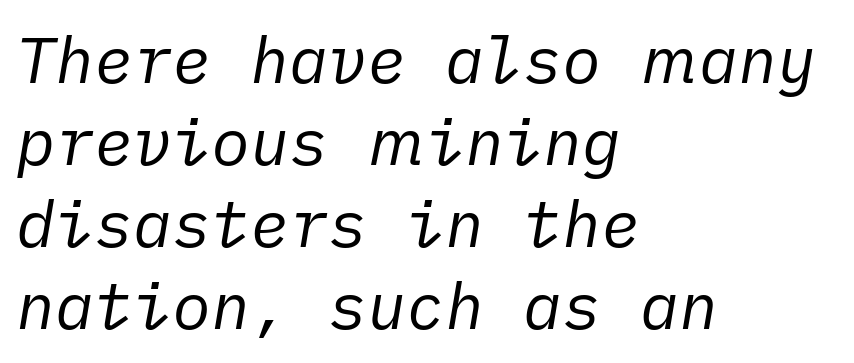
The image shows 65 px regular-weight type, italic (leaning right); set left-aligned, normal line spacing (1.26x), normal letter spacing, not underlined; low stroke contrast and a medium x-height.
